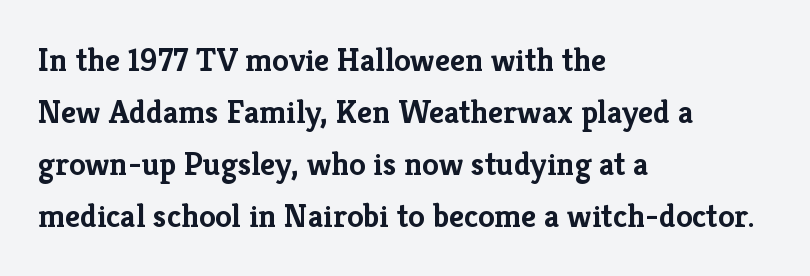
{"serif": "yes", "italic": "no", "bold": "yes", "weight": "semibold", "width": "normal", "stroke_contrast": "low", "x_height": "medium", "monospaced": "no", "underline": "no", "align": "left", "line_spacing": "normal", "line_spacing_ratio": 1.58, "letter_spacing": "normal", "letter_spacing_em": 0.0, "glyph_px": 33}
